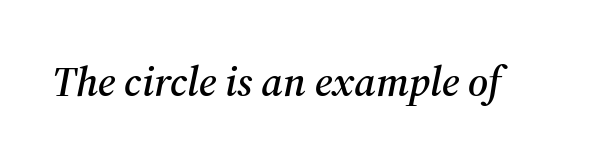
{"serif": "yes", "italic": "yes", "lean": "right", "slant_degrees": 12, "width": "normal", "stroke_contrast": "medium", "x_height": "medium", "monospaced": "no", "underline": "no", "letter_spacing": "normal", "letter_spacing_em": 0.0, "glyph_px": 42}
